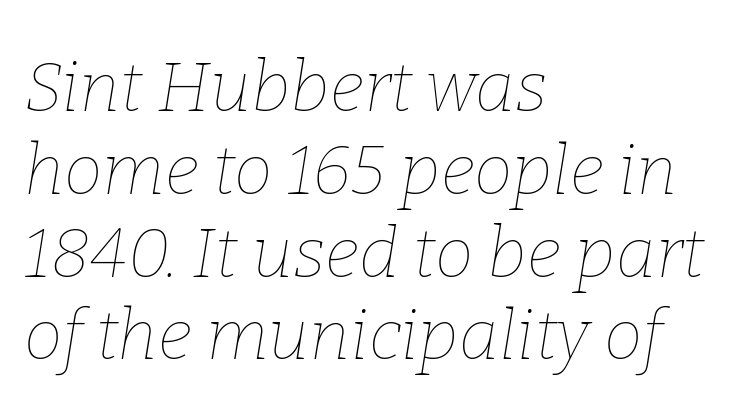
The image shows 69 px thin type, italic (leaning right); set left-aligned, line spacing 1.2x, normal letter spacing, not underlined; low stroke contrast and a medium x-height.
